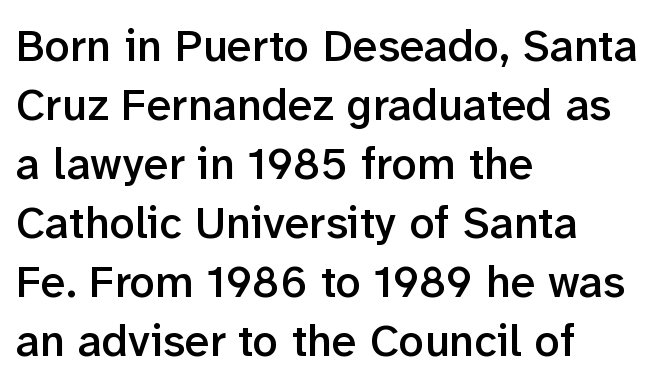
{"serif": "no", "italic": "no", "bold": "semi", "weight": "semibold", "width": "normal", "stroke_contrast": "low", "x_height": "medium", "monospaced": "no", "underline": "no", "align": "left", "line_spacing": "normal", "line_spacing_ratio": 1.31, "letter_spacing": "normal", "letter_spacing_em": 0.0, "glyph_px": 45}
